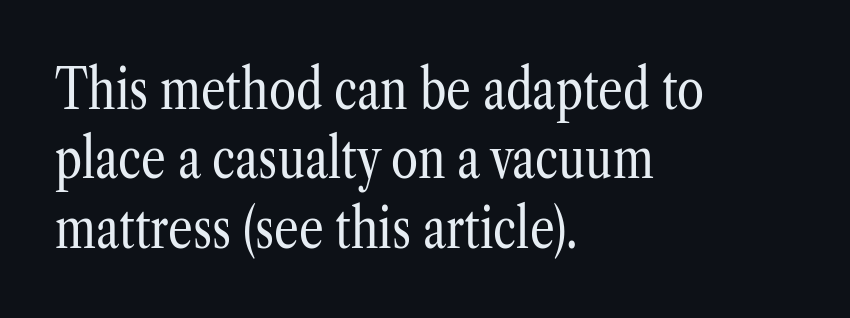
In terms of letterspacing, this is plain default setting. Bare-footed words on every line. Notice how the stems are strictly vertical — no italics here. Is the stroke heavy? The answer is a plain regular-or-lighter. Leading matches the norm, producing a regular column.
